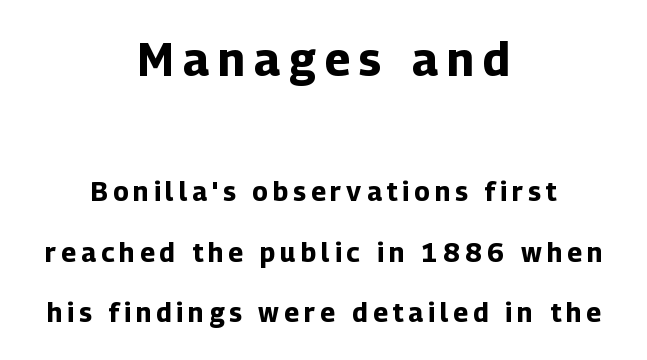
Q: Is the text bold? A: Yes.
Q: Is the text italic (slanted)? A: No, it is upright.
Q: Is the typeface a serif or a sans-serif typeface? A: Sans-serif.
Q: Is the text underlined? A: No.
Q: How is the paragraph aligned? A: Centered.
Q: Is the spacing between letters normal or unusually wide? A: Unusually wide.
Q: Is the spacing between lines tight, normal or loose? A: Loose.
Q: Which block of text is set in a larger size, the first (top) or the second (bottom)? A: The first (top) one.
Q: Width (condensed, normal, or wide)? A: Normal.
Q: Stroke contrast? A: Low.
Q: x-height? A: Medium.
Q: Monospaced? A: No.
